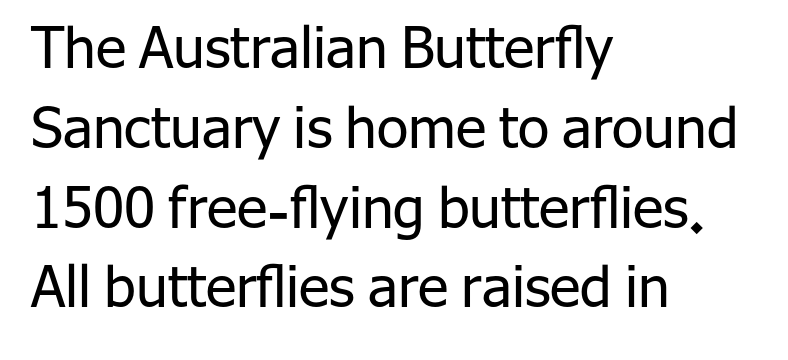
Q: Is the text bold? A: No.
Q: Is the text italic (slanted)? A: No, it is upright.
Q: Is the typeface a serif or a sans-serif typeface? A: Sans-serif.
Q: Is the text underlined? A: No.
Q: How is the paragraph aligned? A: Left-aligned.
Q: Is the spacing between letters normal or unusually wide? A: Normal.
Q: Is the spacing between lines tight, normal or loose? A: Normal.
Q: Width (condensed, normal, or wide)? A: Normal.
Q: Stroke contrast? A: Low.
Q: x-height? A: Medium.
Q: Monospaced? A: No.
